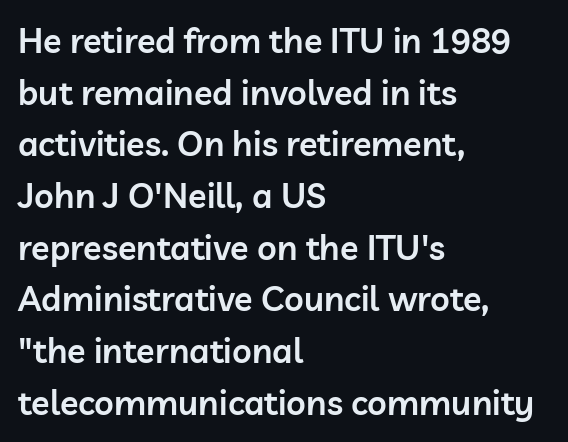
Designer's note — italics off, roman on. Set as a demibold, roughly 600 on the weight scale. How would I describe the line gaps? Plain and ordinary. The letters sit at their default tracking, neither squeezed nor spread.
